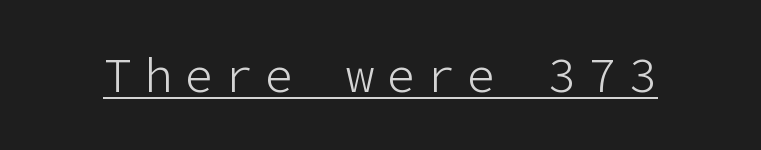
The typography opts for an upright posture over an oblique one. The typesetting does not lean heavy: it is not bold. Type style note: lacks serifs. Like a heading marked for emphasis, these lines bear an underscore.
